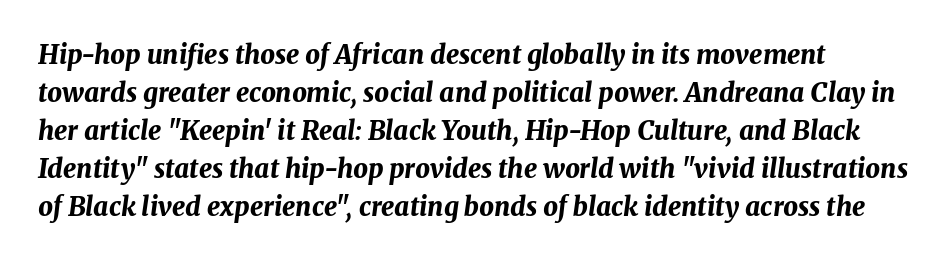
Q: Is the text bold? A: Yes.
Q: Is the text italic (slanted)? A: Yes, it leans right by about 8 degrees.
Q: Is the text underlined? A: No.
Q: Is the spacing between letters normal or unusually wide? A: Normal.
Q: Is the spacing between lines tight, normal or loose? A: Normal.
